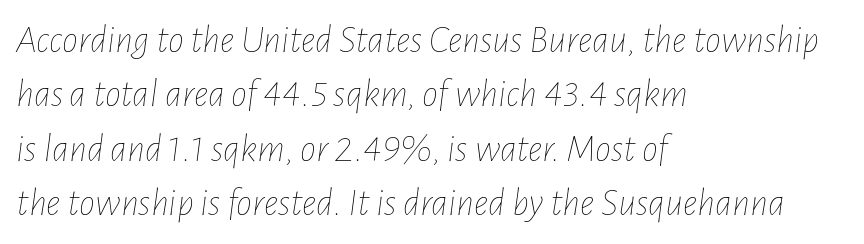
Proportional: the letters do not fall into vertical columns. Caption: face not bold, strokes unweighted. Rule under the text: the space is simply empty. The passage is arranged the way most books set body copy — flush left. Observe the lean: these are italic letterforms.
